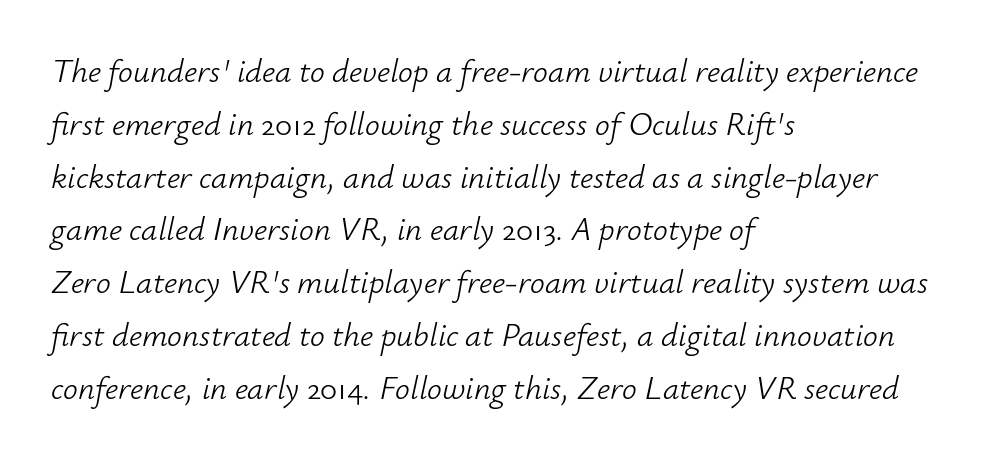
Q: Is the text bold? A: No.
Q: Is the text italic (slanted)? A: Yes, it leans right by about 12 degrees.
Q: Is the text underlined? A: No.
Q: How is the paragraph aligned? A: Left-aligned.
Q: Is the spacing between letters normal or unusually wide? A: Normal.
Q: Is the spacing between lines tight, normal or loose? A: Normal.
Q: Width (condensed, normal, or wide)? A: Normal.
Q: Stroke contrast? A: Low.
Q: x-height? A: Small.
Q: Monospaced? A: No.
